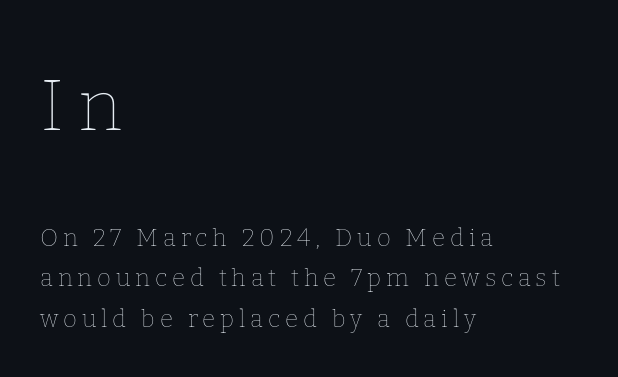
Q: Is the text bold? A: No.
Q: Is the text italic (slanted)? A: No, it is upright.
Q: Is the text underlined? A: No.
Q: How is the paragraph aligned? A: Left-aligned.
Q: Is the spacing between letters normal or unusually wide? A: Unusually wide.
Q: Is the spacing between lines tight, normal or loose? A: Normal.
Q: Which block of text is set in a larger size, the first (top) or the second (bottom)? A: The first (top) one.
Q: Width (condensed, normal, or wide)? A: Normal.
Q: Stroke contrast? A: Low.
Q: x-height? A: Medium.
Q: Monospaced? A: No.
